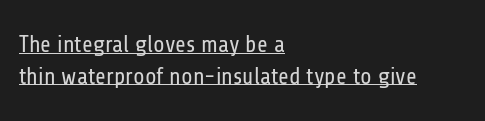
The image shows 23 px text type, upright; set left-aligned, normal line spacing (1.37x), normal letter spacing, underlined.
